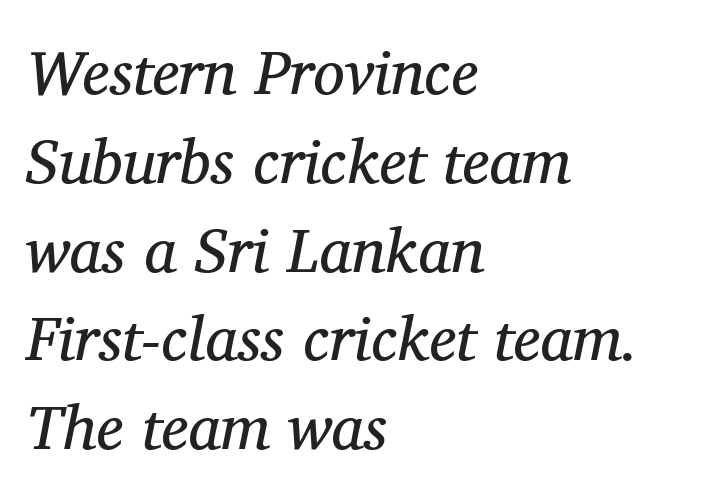
The image shows 63 px regular-weight serif type, italic (leaning right); set left-aligned, normal line spacing (1.41x), normal letter spacing, not underlined; medium stroke contrast and a medium x-height.
